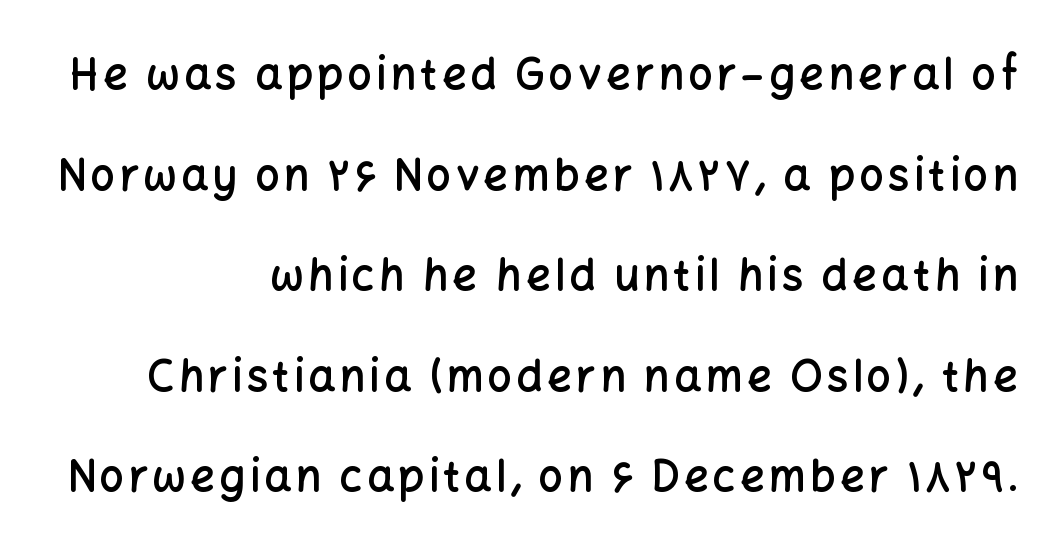
The passage shown is typeset with a sans-serif family. A typesetter would call this proportional, since set widths differ per character. Upright lettering throughout. The space between consecutive lines is lavish.
